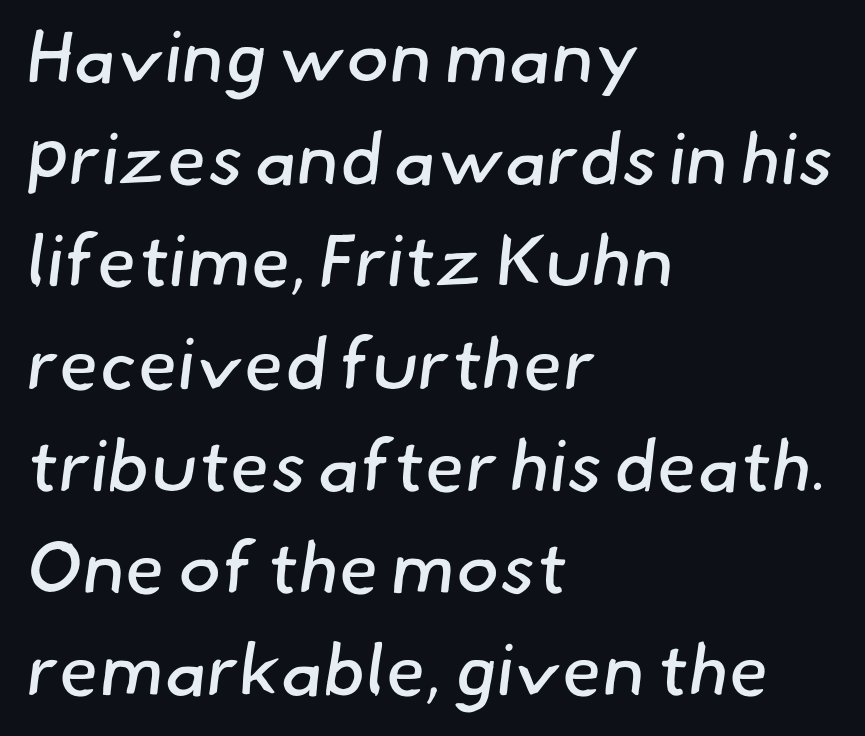
The font is comparable to plain body text, perhaps lighter. The paragraph has a hard left edge and a soft right edge. The line-height multiplier appears to be the usual default. Font category for this specimen: sans-serif.
